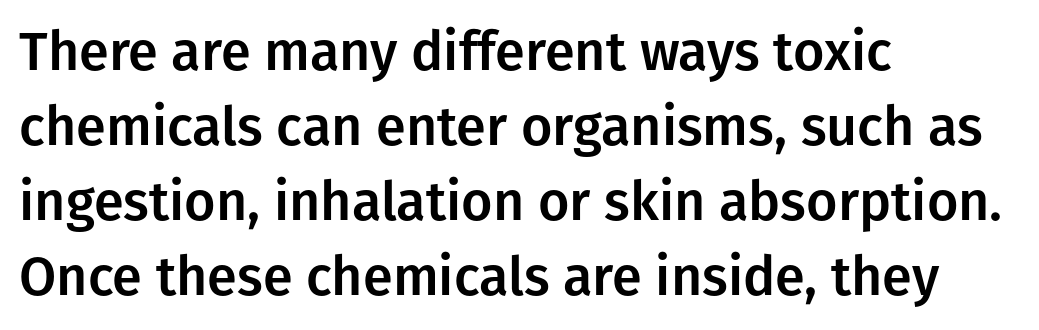
The face used here is rendered with its standard letterfit. The vertical gap from one line to the next is medium. Clear beneath every line of the passage. What kind of face is this? One without serifs — a sans. You can tell it's not italic because the verticals are truly vertical. In CSS terms this would be text-align: left.
